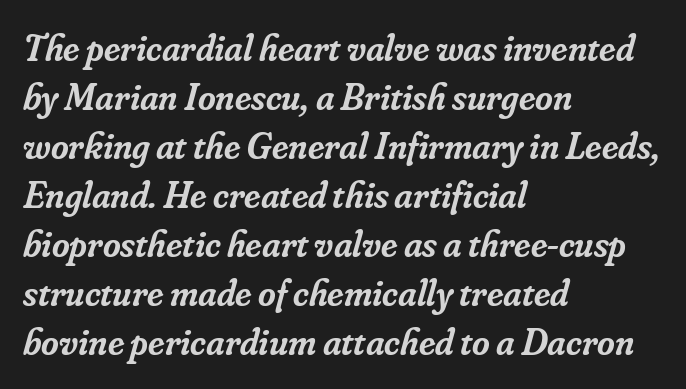
The image shows 38 px semibold serif type, italic (leaning right); set left-aligned, normal line spacing (1.29x), normal letter spacing, not underlined; low stroke contrast and a small x-height.
